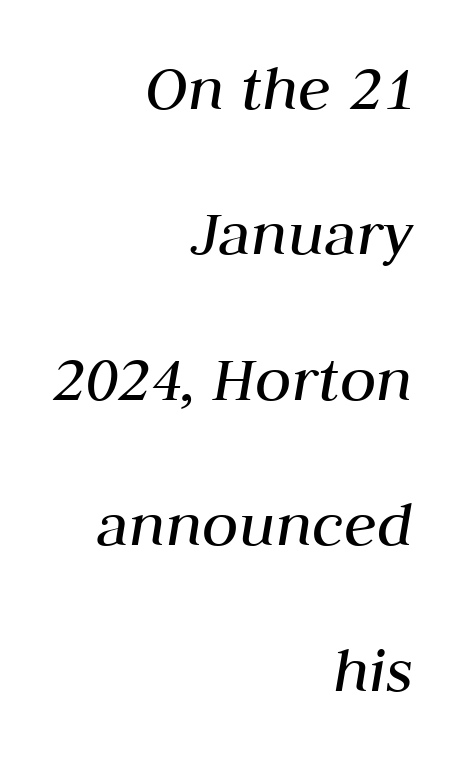
Alignment: flush right. Leading is clearly above the norm, producing a sparse column. Ink coverage per letter is moderate at most. Glance below the letters and you will spot only blank space. Notice how the stems are inclined rather than vertical — that's the hallmark of italics.
